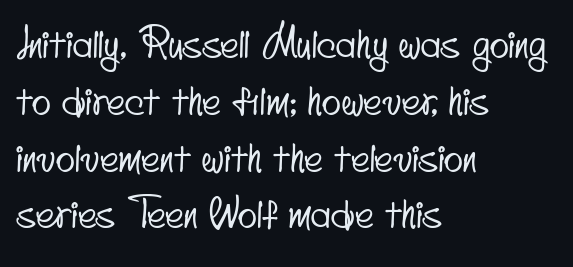
Q: Is the typeface a serif or a sans-serif typeface? A: Sans-serif.
Q: Is the text underlined? A: No.
Q: How is the paragraph aligned? A: Left-aligned.
Q: Is the spacing between letters normal or unusually wide? A: Normal.
Q: Is the spacing between lines tight, normal or loose? A: Normal.
Q: Width (condensed, normal, or wide)? A: Condensed.
Q: Stroke contrast? A: Low.
Q: x-height? A: Small.
Q: Monospaced? A: No.
